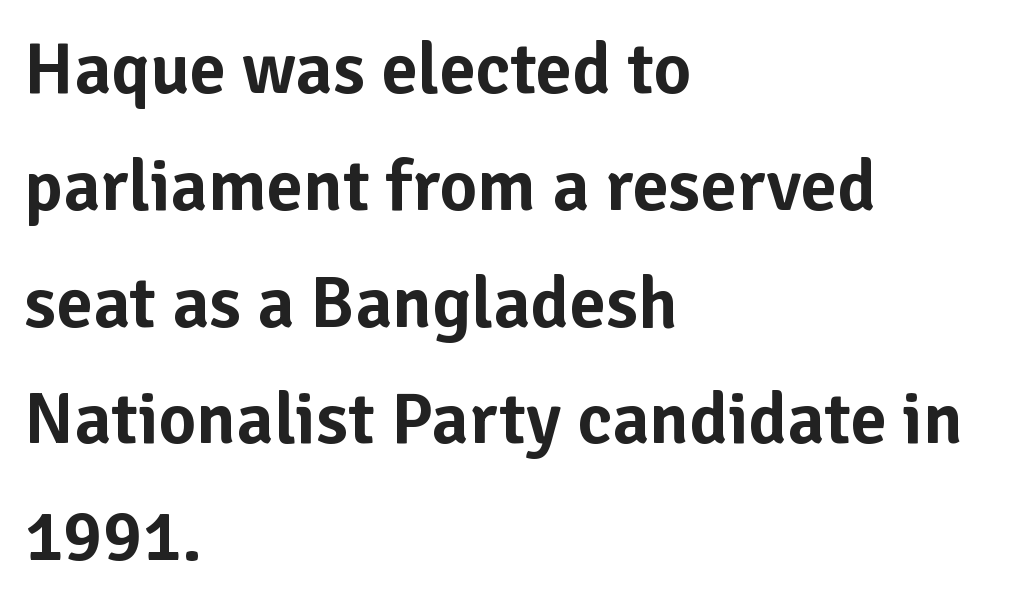
{"serif": "no", "italic": "no", "width": "normal", "stroke_contrast": "low", "x_height": "medium", "monospaced": "no", "underline": "no", "align": "left", "line_spacing": "normal", "line_spacing_ratio": 1.6, "letter_spacing": "normal", "letter_spacing_em": 0.0, "glyph_px": 73}
